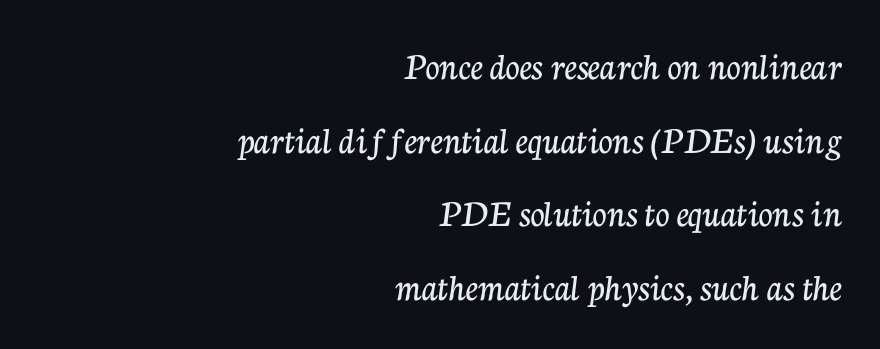
The image shows 39 px serif type; set right-aligned, line spacing 1.89x, normal letter spacing, not underlined; low stroke contrast and a medium x-height.
